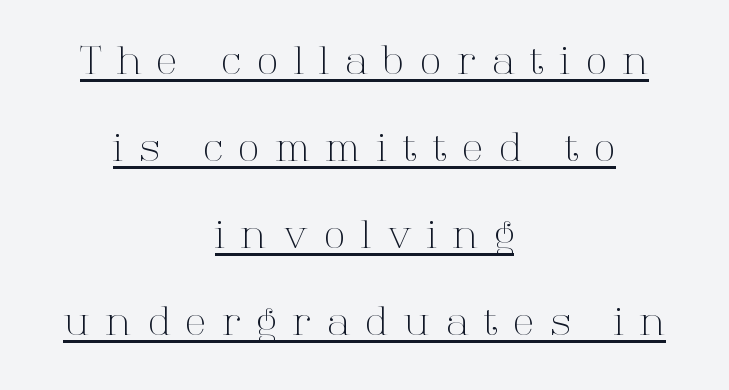
The image shows 39 px light serif type, upright; set centered, loose line spacing (2.23x), unusually wide letter spacing (+0.41 em), underlined; high stroke contrast and a medium x-height.
